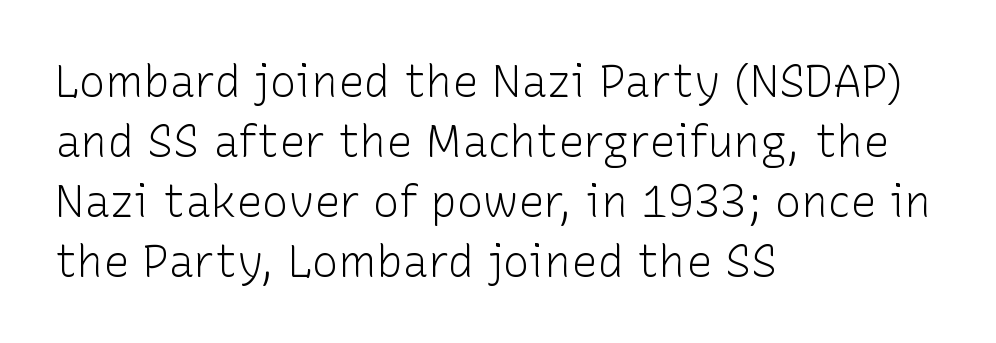
How are the letters spaced? Ordinarily, with no added tracking. Nothing heavy about these letters — not bold at all. Think of a printed novel: that variable character pitch is what you see here. The leading is moderate, giving the passage an even texture. One-word summary of the alignment: left.
